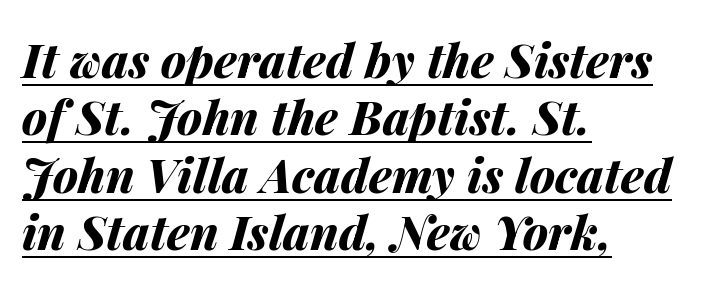
The image shows 47 px bold type, italic (leaning right); set left-aligned, line spacing 1.22x, normal letter spacing, underlined; medium stroke contrast and a medium x-height.
